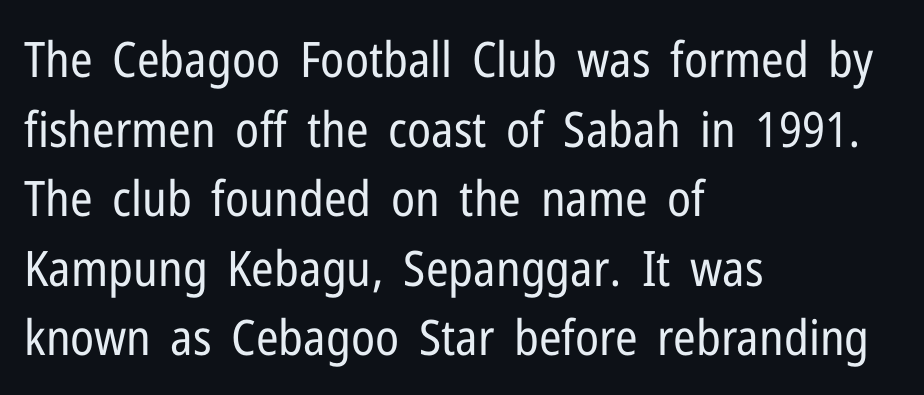
If you measured baseline to baseline, you'd find a middling distance. This is roman type, the default non-slanted kind. Are there feet on the stems? There aren't — it's a sans. These lines stack with their left ends in a neat column. The specimen omits any rule beneath the text block's lines.
